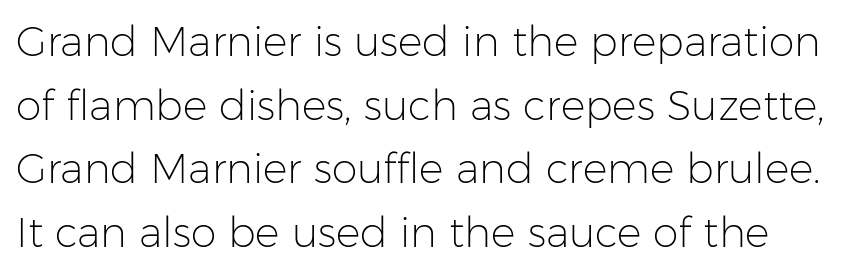
{"serif": "no", "italic": "no", "bold": "no", "weight": "light", "width": "normal", "stroke_contrast": "low", "x_height": "medium", "monospaced": "no", "underline": "no", "line_spacing": "normal", "line_spacing_ratio": 1.55, "letter_spacing": "normal", "letter_spacing_em": 0.0, "glyph_px": 41}
